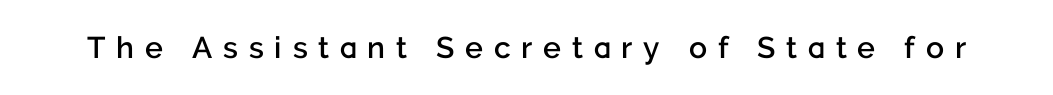
Has an underline been added? It has not. Slightly chunky letters — semibold, I'd say, not full bold. What kind of face is this? One without serifs — a sans. Character widths vary here, with narrow letters taking less room than wide ones. This rendering widens character spacing well past its baseline value. Italic? Not at all — the glyphs are vertical.
